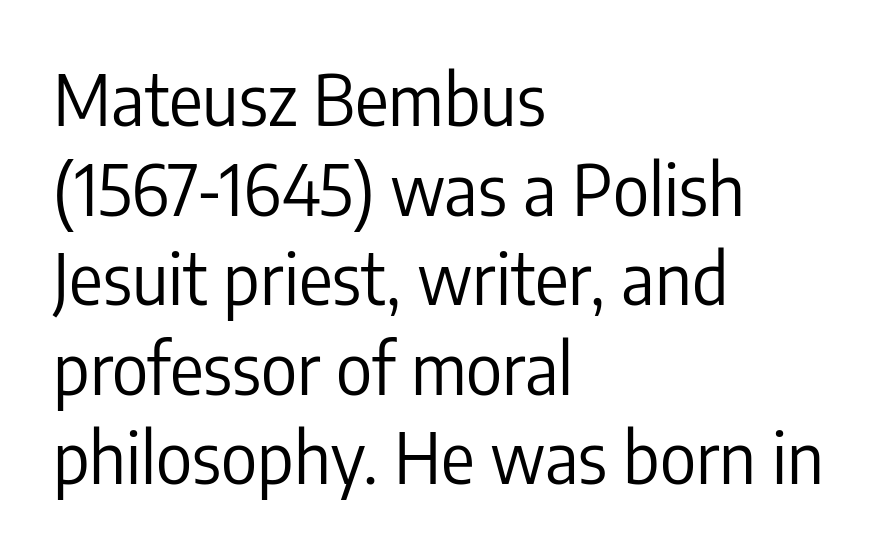
The image shows 70 px regular-weight, condensed sans-serif type, upright; set left-aligned, normal line spacing (1.28x), normal letter spacing, not underlined; low stroke contrast and a medium x-height.
